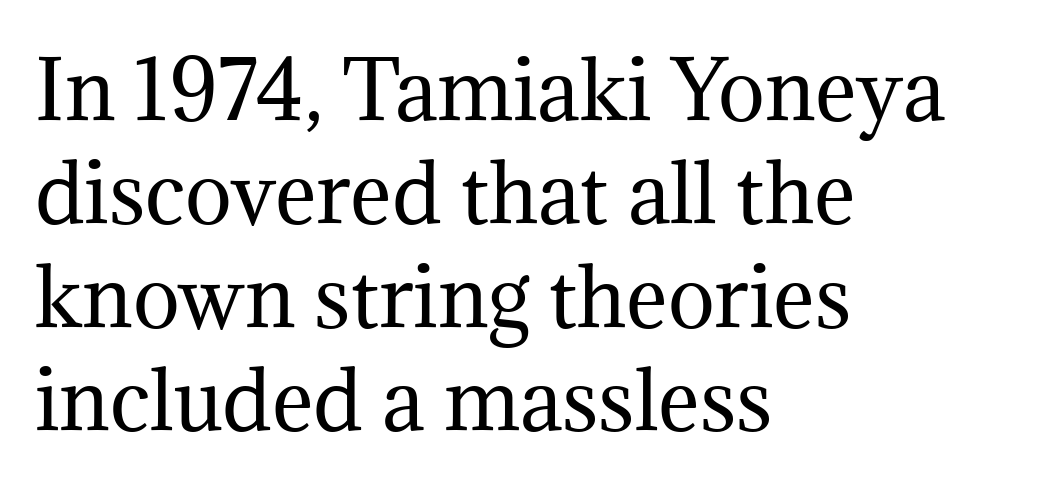
The image shows 79 px regular-weight serif type, upright; set left-aligned, normal line spacing (1.31x), normal letter spacing, not underlined; medium stroke contrast and a medium x-height.
